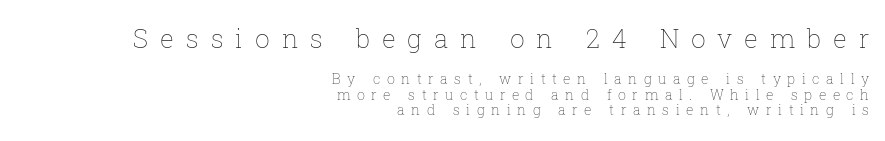
The image shows 26 px text type, upright; set right-aligned, tight line spacing (1.12x), unusually wide letter spacing (+0.46 em), not underlined; the first (top) block is 1.86x larger.
